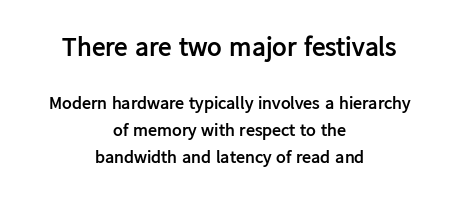
{"italic": "no", "bold": "yes", "underline": "no", "align": "center", "line_spacing": "normal", "line_spacing_ratio": 1.52, "letter_spacing": "normal", "letter_spacing_em": 0.0, "larger_block": "first", "size_ratio": 1.5, "glyph_px": 27}
